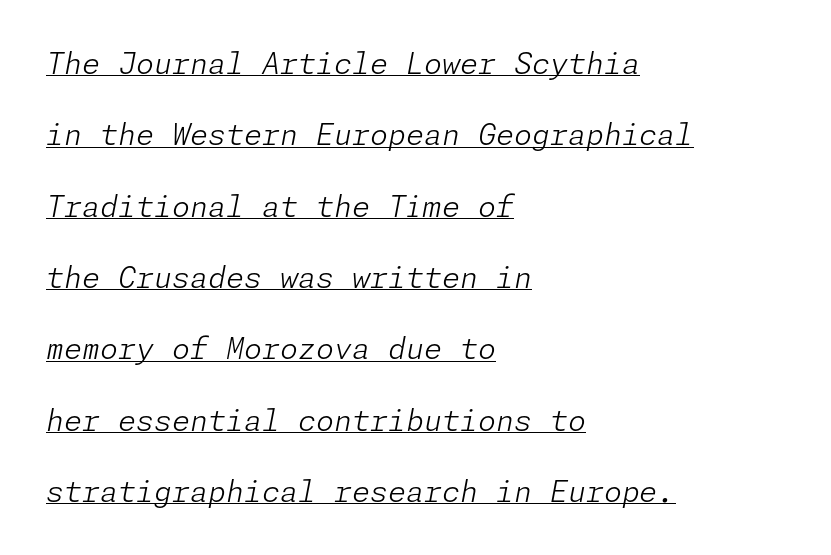
The image shows 29 px light type, italic (leaning right); set left-aligned, loose line spacing (2.46x), normal letter spacing, underlined; low stroke contrast and a medium x-height.
